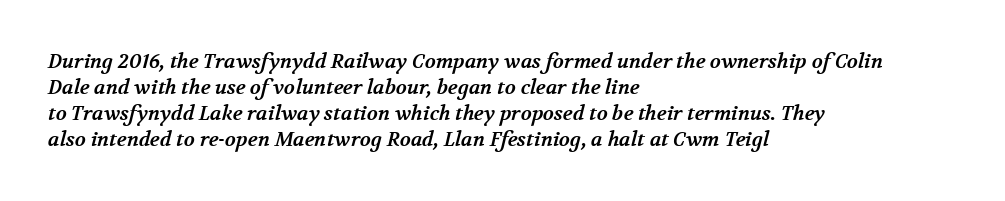
{"bold": "yes", "underline": "no", "align": "left", "line_spacing": "normal", "line_spacing_ratio": 1.3, "letter_spacing": "normal", "letter_spacing_em": 0.0, "glyph_px": 20}
